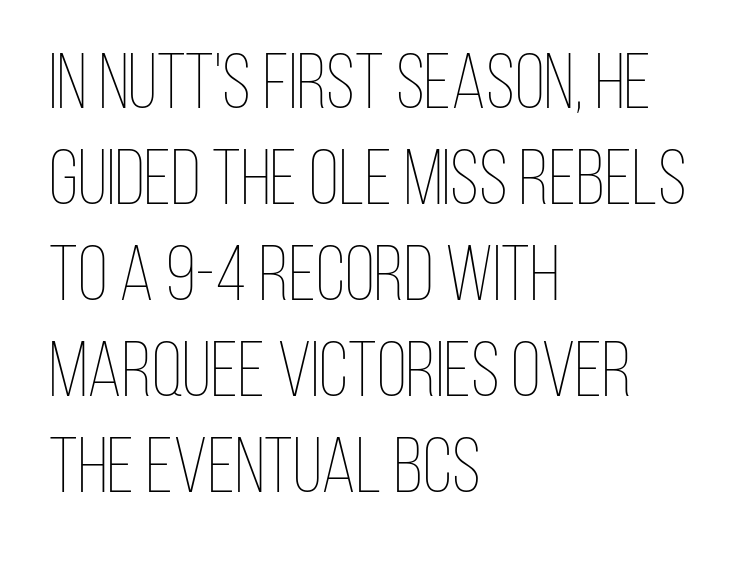
The image shows 78 px thin, condensed type, upright; set left-aligned, line spacing 1.23x, normal letter spacing, not underlined; low stroke contrast and a large x-height.
